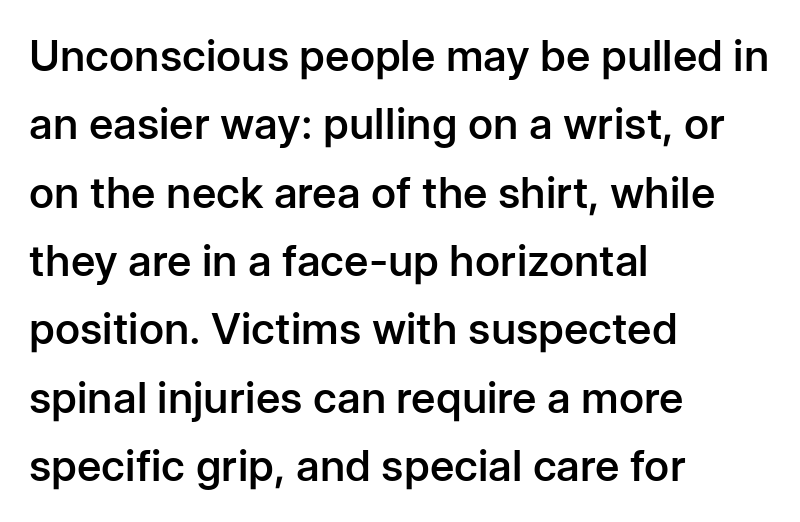
The image shows 43 px semibold sans-serif type, upright; set left-aligned, normal line spacing (1.59x), normal letter spacing, not underlined; low stroke contrast and a medium x-height.
